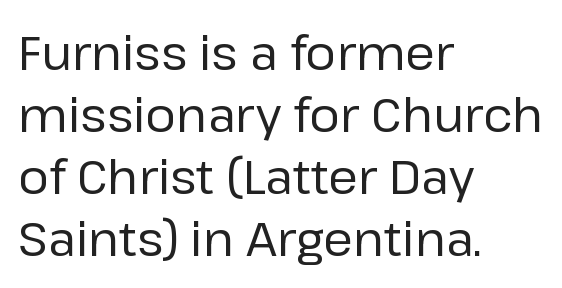
Posture: upright roman. These lines are rendered in a variable-pitch font. The passage shown has conventional tracking throughout. The typeface has the unassuming heft of standard copy or less. Which margin do the lines hug? The left one — the right edge is uneven.
